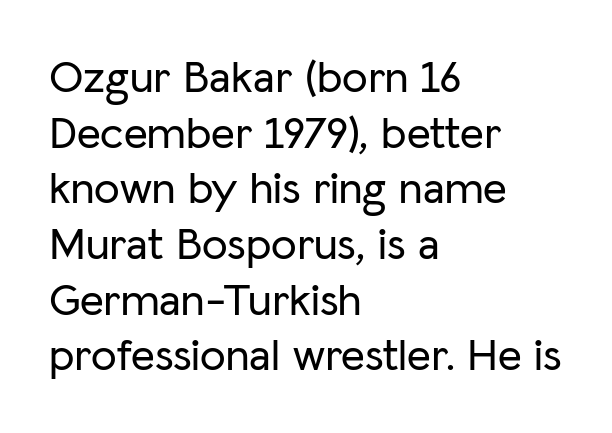
{"serif": "no", "italic": "no", "width": "normal", "stroke_contrast": "low", "x_height": "medium", "monospaced": "no", "underline": "no", "align": "left", "line_spacing_ratio": 1.21, "letter_spacing": "normal", "letter_spacing_em": 0.0, "glyph_px": 46}
